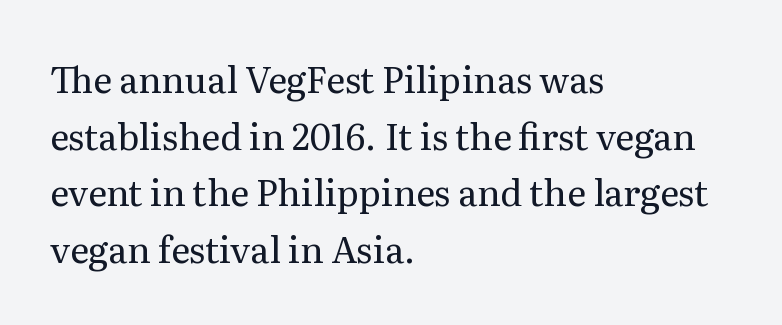
{"serif": "yes", "italic": "no", "bold": "no", "weight": "regular", "width": "normal", "stroke_contrast": "medium", "x_height": "medium", "monospaced": "no", "underline": "no", "align": "left", "line_spacing": "normal", "line_spacing_ratio": 1.57, "letter_spacing": "normal", "letter_spacing_em": 0.0, "glyph_px": 36}
